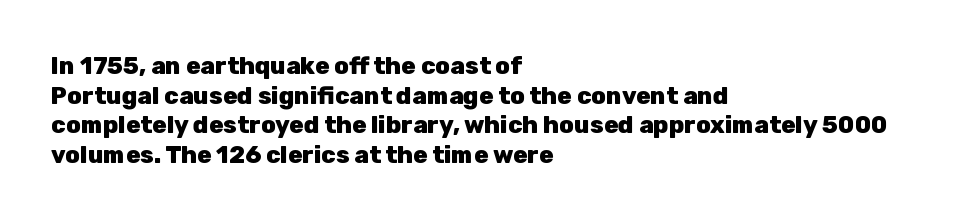
Q: Is the text bold? A: Yes.
Q: Is the text italic (slanted)? A: No, it is upright.
Q: Is the text underlined? A: No.
Q: How is the paragraph aligned? A: Left-aligned.
Q: Is the spacing between letters normal or unusually wide? A: Normal.
